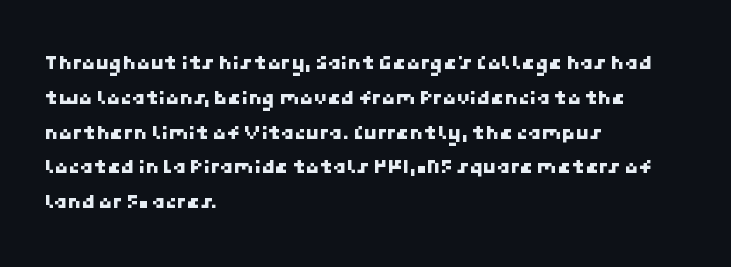
Check under the words: just untouched page. The rendering keeps characters at their native spacing. Successive baselines arrive at the customary interval. The typesetter chose a ragged-right arrangement here.
